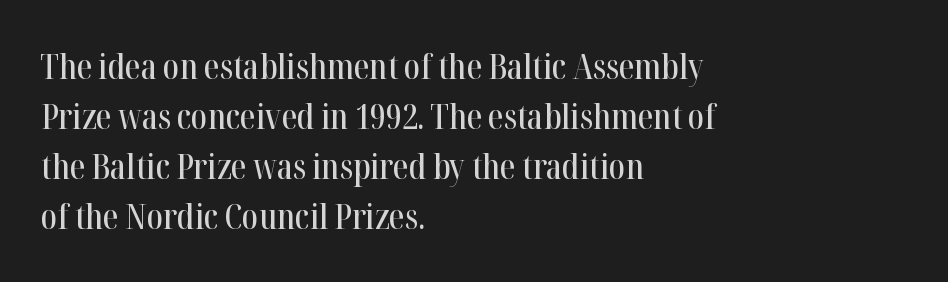
{"serif": "yes", "italic": "no", "width": "condensed", "stroke_contrast": "high", "x_height": "medium", "monospaced": "no", "underline": "no", "align": "left", "line_spacing": "normal", "line_spacing_ratio": 1.43, "letter_spacing": "normal", "letter_spacing_em": 0.0, "glyph_px": 35}
